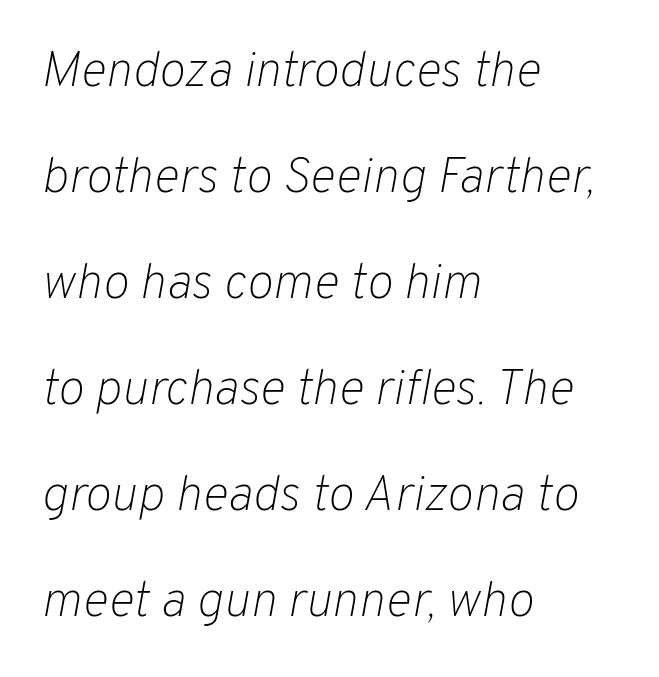
Q: Is the text bold? A: No.
Q: Is the text italic (slanted)? A: Yes, it leans right by about 10 degrees.
Q: Is the text underlined? A: No.
Q: How is the paragraph aligned? A: Left-aligned.
Q: Is the spacing between letters normal or unusually wide? A: Normal.
Q: Is the spacing between lines tight, normal or loose? A: Loose.
Q: Width (condensed, normal, or wide)? A: Normal.
Q: Stroke contrast? A: Low.
Q: x-height? A: Medium.
Q: Monospaced? A: No.
